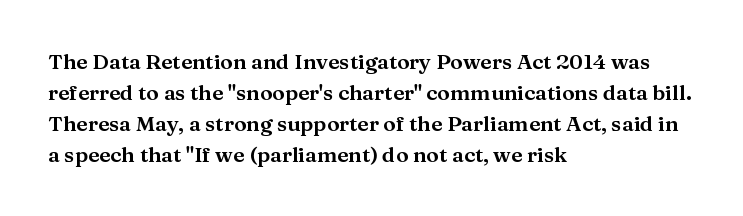
{"italic": "no", "underline": "no", "align": "left", "line_spacing": "normal", "line_spacing_ratio": 1.47, "letter_spacing": "normal", "letter_spacing_em": 0.0, "glyph_px": 21}
